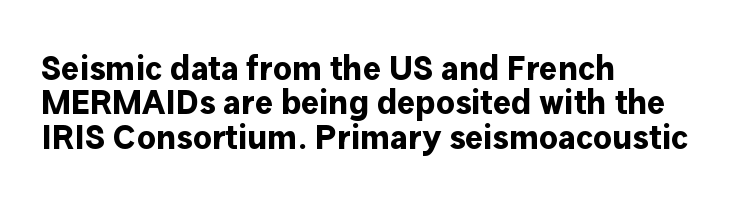
{"serif": "no", "italic": "no", "bold": "yes", "weight": "bold", "width": "normal", "stroke_contrast": "low", "x_height": "medium", "monospaced": "no", "underline": "no", "align": "left", "line_spacing": "tight", "line_spacing_ratio": 1.01, "letter_spacing": "normal", "letter_spacing_em": 0.0, "glyph_px": 34}
